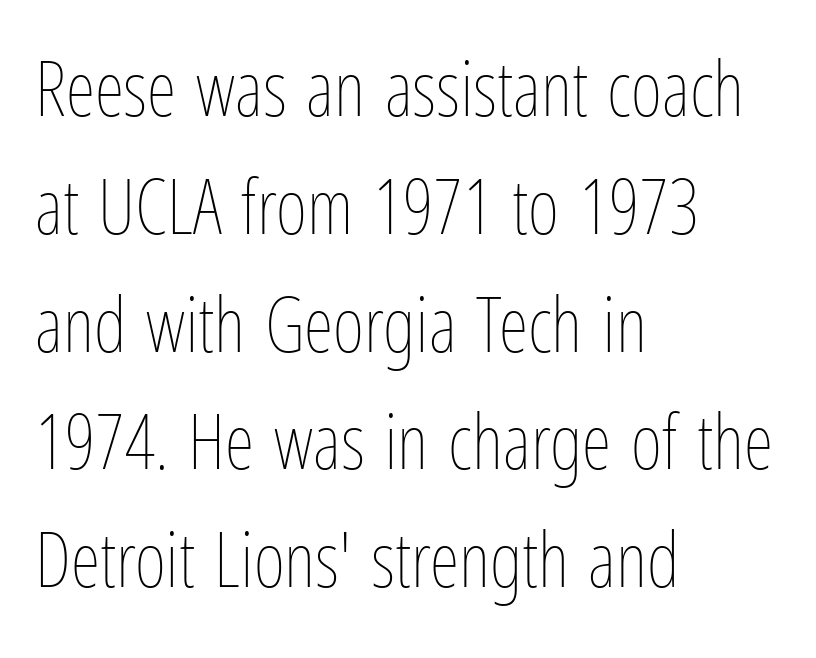
A student would call this left alignment; a typographer would say flush left, rag right. Vertical stems look standard width or narrower in stroke. Honestly, the row spacing looks completely unremarkable. Honestly, there is no underline to notice here at all. The face used here is proportionally spaced, like ordinary book or web type.
